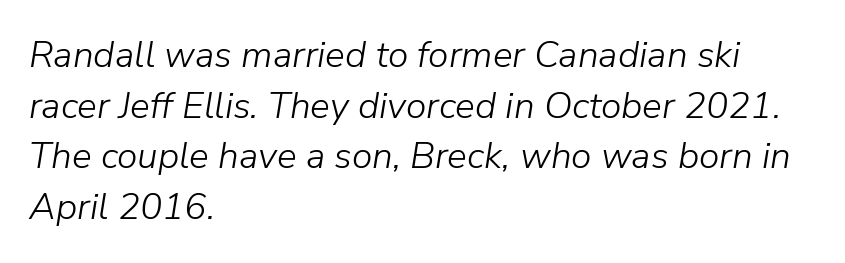
The passage is arranged the way most books set body copy — flush left. Honestly, the letter spacing is just normal — you wouldn't notice it. Is the type slanted? Yes — the strokes lean at a clear angle. Varying glyph widths throughout — classic text-font behaviour. Stroke thickness stays within the range of a standard reading face or lighter.
